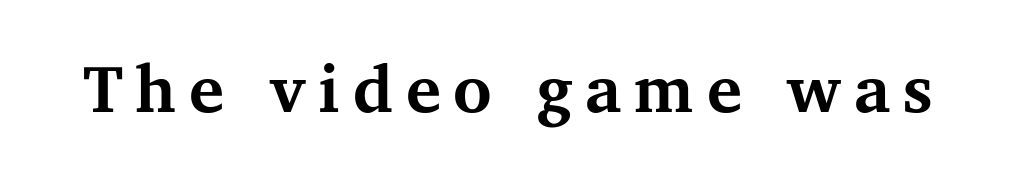
Q: Is the text bold? A: Yes.
Q: Is the text italic (slanted)? A: No, it is upright.
Q: Is the typeface a serif or a sans-serif typeface? A: Serif.
Q: Is the text underlined? A: No.
Q: Width (condensed, normal, or wide)? A: Normal.
Q: Stroke contrast? A: Medium.
Q: x-height? A: Medium.
Q: Monospaced? A: No.
